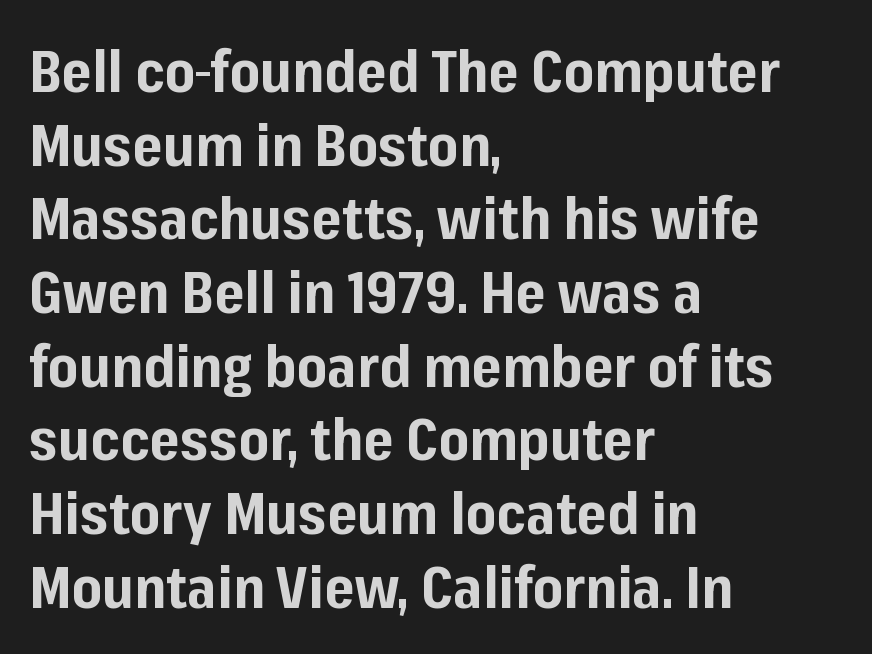
I'd call this a sans setting — the letters go barefoot. The face used here is proportionally spaced, like ordinary book or web type. Does the weight exceed regular? Yes, all the way to bold. The rendering anchors every line to the left-hand side. Students, observe: this is what conventionally led text looks like.
